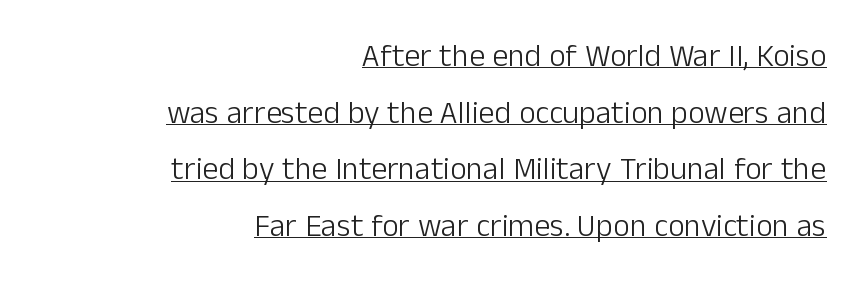
It's the straight-up-and-down kind of type. Characters follow at the spacing the type designer built in. Beneath each row of characters lies a ruled line. You could not count columns in this text — the font is proportionally spaced.
